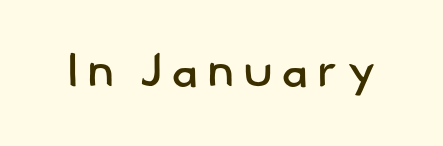
The image shows 47 px regular-weight sans-serif type; set not underlined; low stroke contrast and a small x-height.
